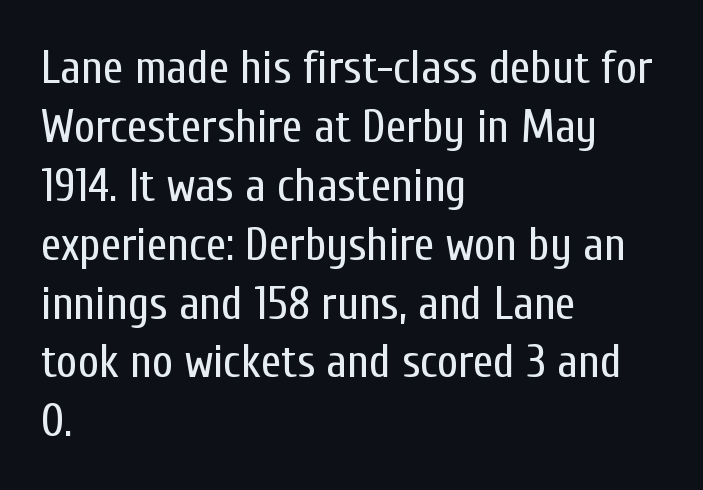
The image shows 46 px regular-weight, condensed sans-serif type, upright; set left-aligned, normal line spacing (1.28x), normal letter spacing, not underlined; low stroke contrast and a medium x-height.
